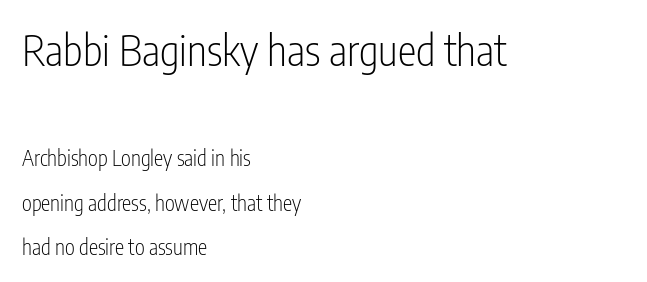
Q: Is the text bold? A: No.
Q: Is the text italic (slanted)? A: No, it is upright.
Q: Is the typeface a serif or a sans-serif typeface? A: Sans-serif.
Q: Is the text underlined? A: No.
Q: How is the paragraph aligned? A: Left-aligned.
Q: Is the spacing between letters normal or unusually wide? A: Normal.
Q: Is the spacing between lines tight, normal or loose? A: Loose.
Q: Which block of text is set in a larger size, the first (top) or the second (bottom)? A: The first (top) one.
Q: Width (condensed, normal, or wide)? A: Condensed.
Q: Stroke contrast? A: Low.
Q: x-height? A: Medium.
Q: Monospaced? A: No.
